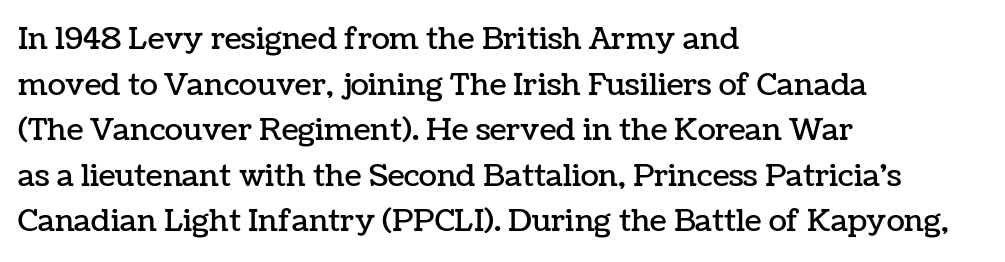
This rendering features lettering with no underline. Notice how descenders clear the ascenders below comfortably — that's standard leading. The paragraph shown leans on its left margin. Each word holds together tightly as a unit, with standard inter-letter gaps. Note the varied advance widths — an 'i' is clearly narrower than an 'm'.
